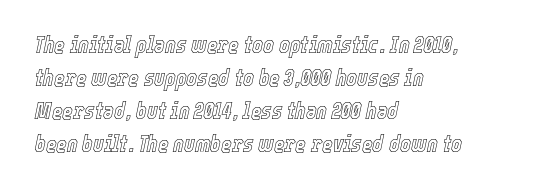
Q: Is the text italic (slanted)? A: Yes, it leans right by about 12 degrees.
Q: Is the text underlined? A: No.
Q: How is the paragraph aligned? A: Left-aligned.
Q: Is the spacing between letters normal or unusually wide? A: Normal.
Q: Is the spacing between lines tight, normal or loose? A: Normal.
